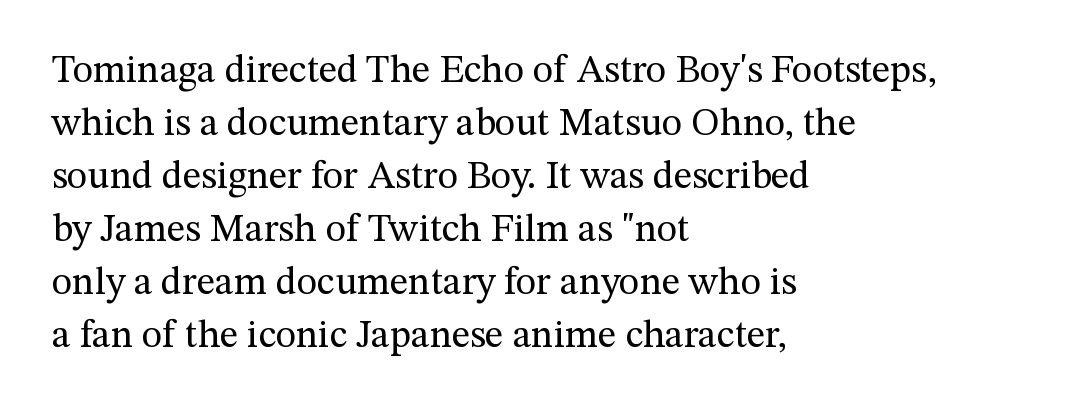
{"serif": "yes", "italic": "no", "bold": "no", "weight": "regular", "width": "normal", "stroke_contrast": "medium", "x_height": "medium", "monospaced": "no", "underline": "no", "align": "left", "line_spacing": "normal", "line_spacing_ratio": 1.36, "letter_spacing": "normal", "letter_spacing_em": 0.0, "glyph_px": 39}
